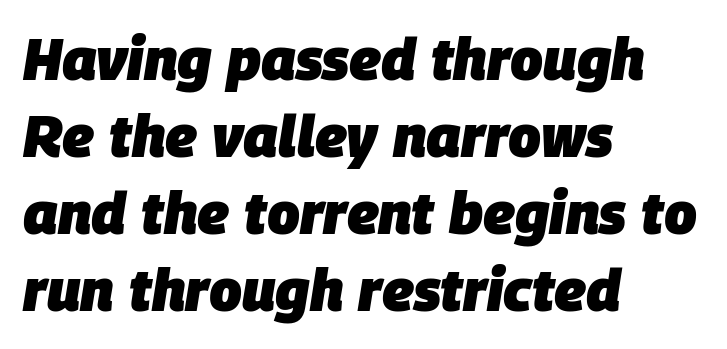
The image shows 58 px heavy type, italic (leaning right); set left-aligned, normal line spacing (1.33x), normal letter spacing, not underlined; low stroke contrast and a large x-height.
